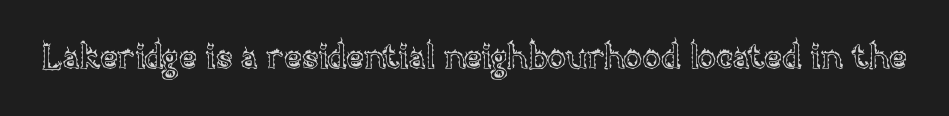
The image shows 34 px text type, upright; set normal letter spacing, not underlined; a large x-height.
